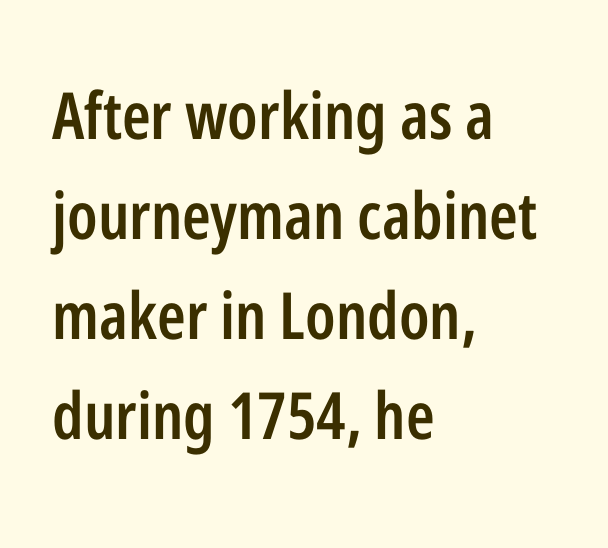
{"serif": "no", "italic": "no", "bold": "semi", "weight": "semibold", "width": "condensed", "stroke_contrast": "low", "x_height": "medium", "monospaced": "no", "underline": "no", "align": "left", "line_spacing": "normal", "line_spacing_ratio": 1.54, "letter_spacing": "normal", "letter_spacing_em": 0.0, "glyph_px": 65}
